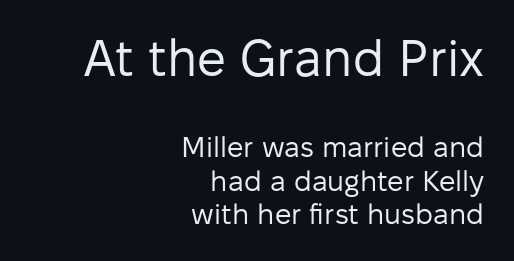
The image shows 51 px regular-weight sans-serif type, upright; set right-aligned, line spacing 1.16x, normal letter spacing, not underlined; the first (top) block is 1.76x larger; low stroke contrast and a medium x-height.
